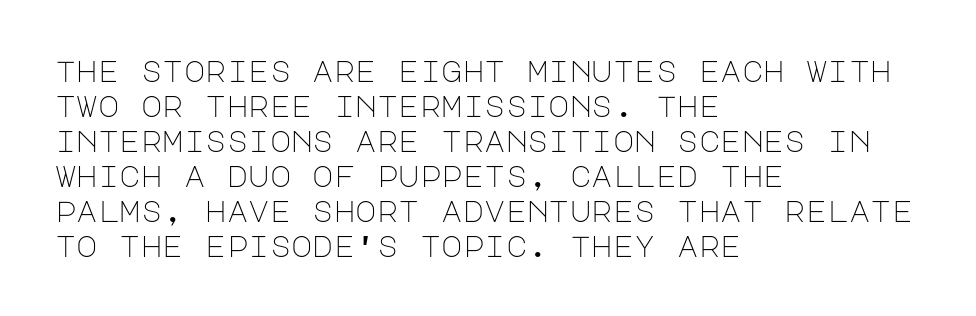
{"serif": "no", "italic": "no", "bold": "no", "weight": "light", "width": "normal", "stroke_contrast": "low", "x_height": "large", "underline": "no", "align": "left", "line_spacing_ratio": 1.21, "letter_spacing": "normal", "letter_spacing_em": 0.0, "glyph_px": 29}
